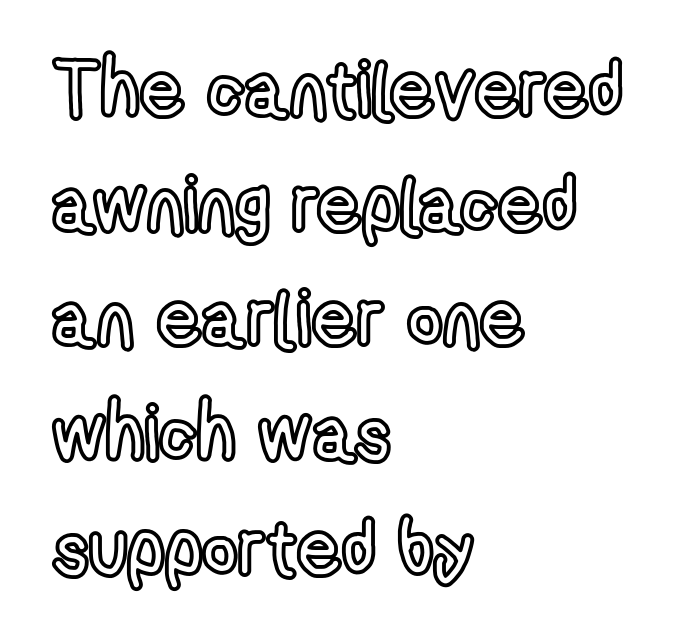
Q: Is the text italic (slanted)? A: No, it is upright.
Q: Is the text underlined? A: No.
Q: How is the paragraph aligned? A: Left-aligned.
Q: Is the spacing between letters normal or unusually wide? A: Normal.
Q: Is the spacing between lines tight, normal or loose? A: Normal.
Q: Width (condensed, normal, or wide)? A: Condensed.
Q: x-height? A: Medium.
Q: Monospaced? A: No.
